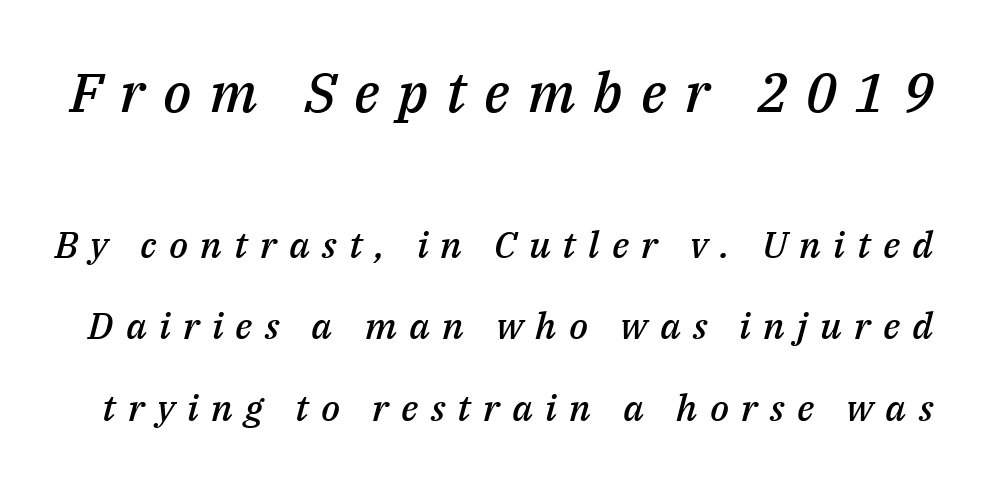
Top chunk: large. Bottom chunk: small. This block would shrink considerably if given ordinary leading; it's expanded now. The passage shown is not underscored anywhere. Proportional: the letters do not fall into vertical columns.
